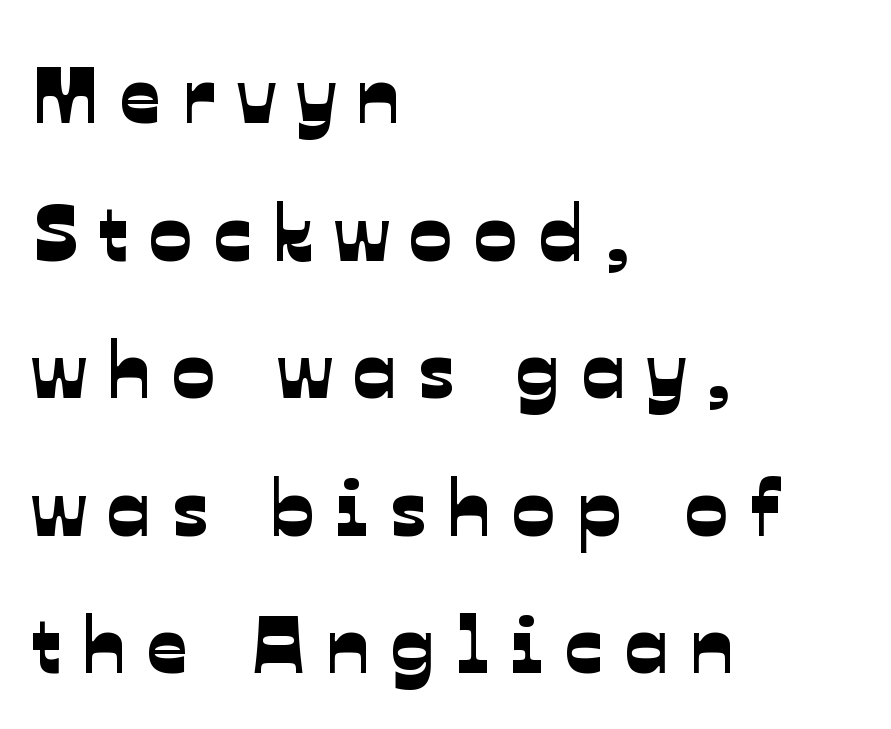
{"serif": "no", "width": "normal", "stroke_contrast": "low", "x_height": "medium", "monospaced": "no", "underline": "no", "align": "left", "line_spacing_ratio": 1.72, "letter_spacing": "wide", "letter_spacing_em": 0.27, "glyph_px": 80}
